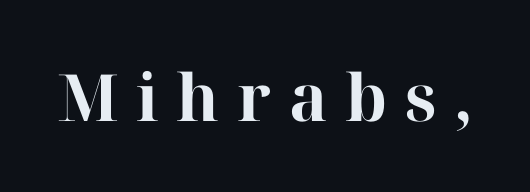
Q: Is the text bold? A: Yes.
Q: Is the text italic (slanted)? A: No, it is upright.
Q: Is the typeface a serif or a sans-serif typeface? A: Serif.
Q: Is the text underlined? A: No.
Q: Is the spacing between letters normal or unusually wide? A: Unusually wide.
Q: Width (condensed, normal, or wide)? A: Normal.
Q: Stroke contrast? A: High.
Q: x-height? A: Medium.
Q: Monospaced? A: No.
